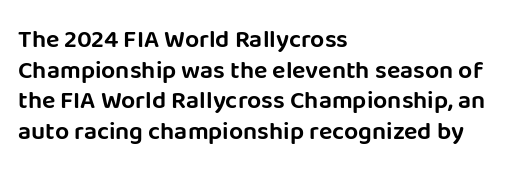
The image shows 25 px text type, upright; set left-aligned, line spacing 1.23x, normal letter spacing, not underlined.
